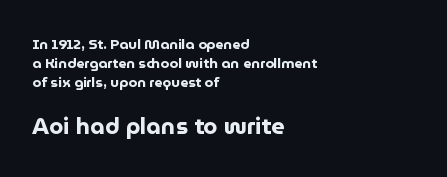
Here the glyphs are tracked normally, forming tight word shapes. Does the bottom block carry the larger type? Yes, it does. Posture: vertical. I'd describe the lettering as bold — thick and assertive. The passage shown stacks its lines at a standard gap.
